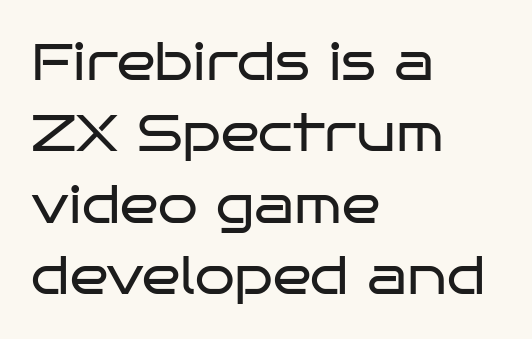
{"serif": "no", "italic": "no", "bold": "no", "weight": "regular", "width": "wide", "stroke_contrast": "low", "x_height": "large", "monospaced": "no", "underline": "no", "align": "left", "line_spacing": "normal", "line_spacing_ratio": 1.4, "letter_spacing": "normal", "letter_spacing_em": 0.0, "glyph_px": 51}
